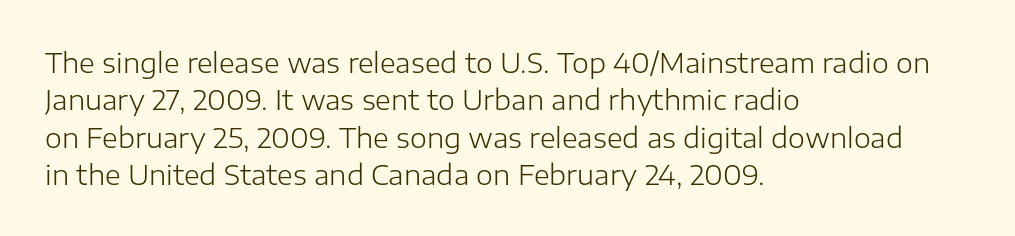
{"italic": "no", "bold": "no", "underline": "no", "align": "left", "line_spacing": "normal", "line_spacing_ratio": 1.38, "letter_spacing": "normal", "letter_spacing_em": 0.0, "glyph_px": 27}
